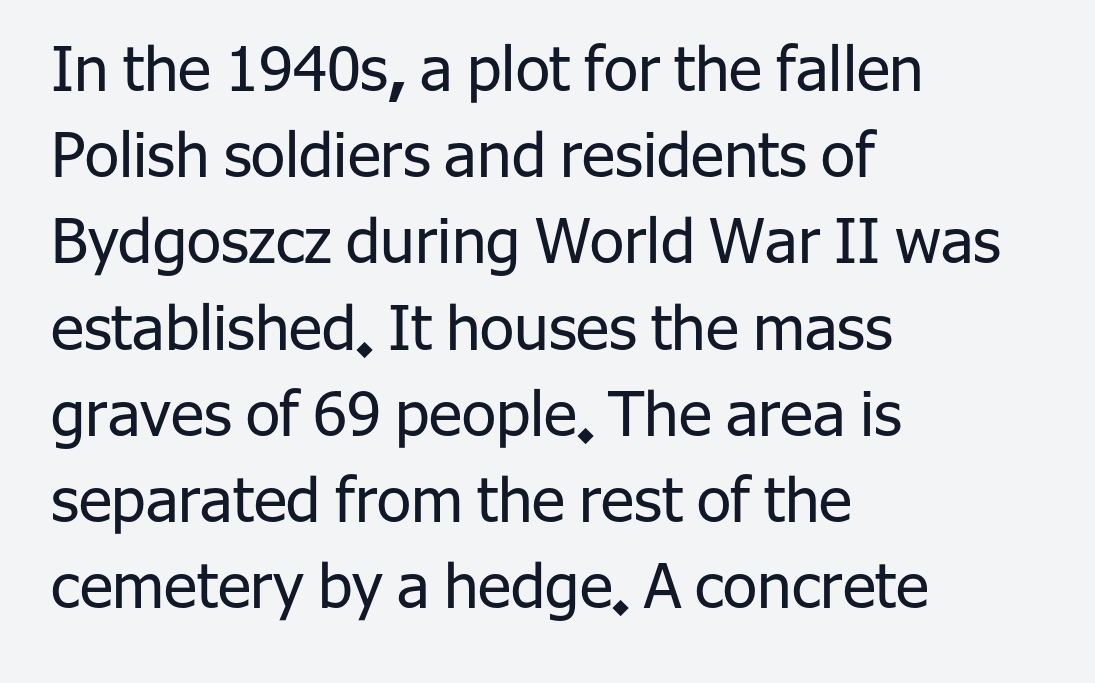
Q: Is the text bold? A: No.
Q: Is the text italic (slanted)? A: No, it is upright.
Q: Is the typeface a serif or a sans-serif typeface? A: Sans-serif.
Q: Is the text underlined? A: No.
Q: How is the paragraph aligned? A: Left-aligned.
Q: Is the spacing between letters normal or unusually wide? A: Normal.
Q: Is the spacing between lines tight, normal or loose? A: Normal.
Q: Width (condensed, normal, or wide)? A: Normal.
Q: Stroke contrast? A: Low.
Q: x-height? A: Medium.
Q: Monospaced? A: No.
